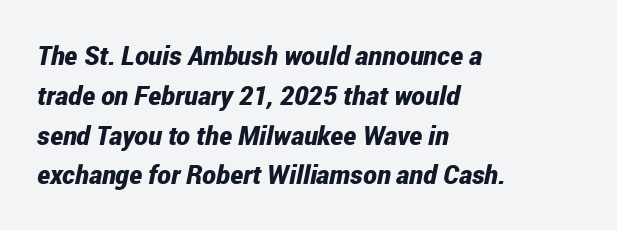
Q: Is the text bold? A: Yes.
Q: Is the text italic (slanted)? A: Yes, it leans right by about 12 degrees.
Q: Is the text underlined? A: No.
Q: How is the paragraph aligned? A: Left-aligned.
Q: Is the spacing between letters normal or unusually wide? A: Normal.
Q: Is the spacing between lines tight, normal or loose? A: Normal.
